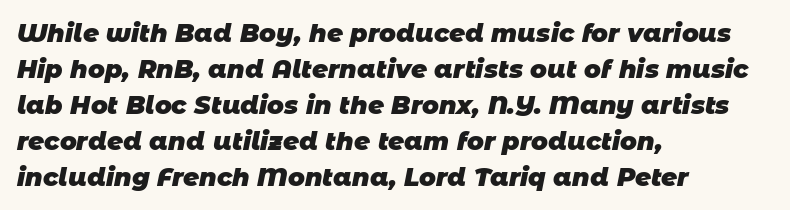
The image shows 25 px bold type; set left-aligned, normal line spacing (1.44x), normal letter spacing, not underlined.
